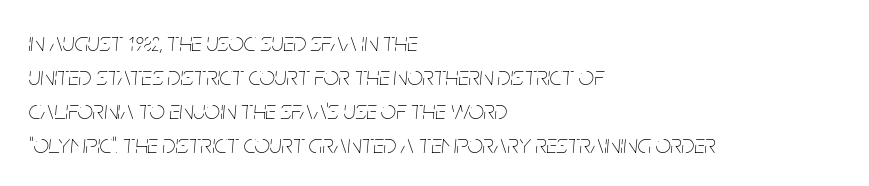
{"italic": "yes", "lean": "right", "slant_degrees": 5, "bold": "no", "underline": "no", "align": "left", "line_spacing": "normal", "line_spacing_ratio": 1.26, "letter_spacing": "normal", "letter_spacing_em": 0.0, "glyph_px": 27}
